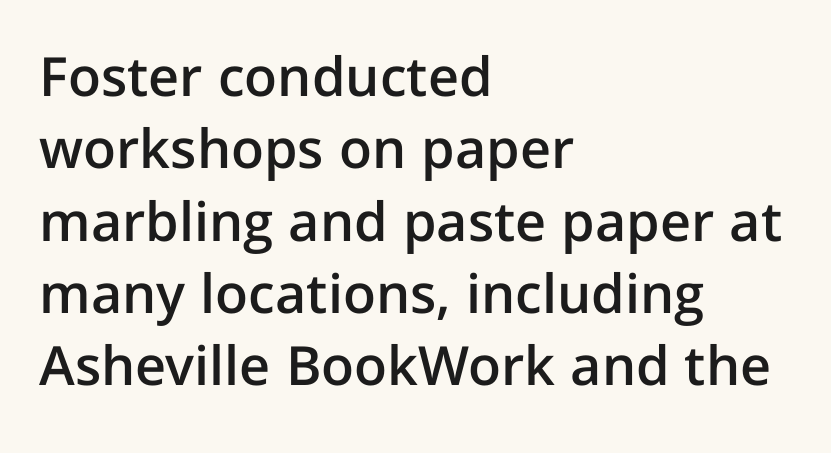
{"serif": "no", "italic": "no", "bold": "semi", "weight": "semibold", "width": "normal", "stroke_contrast": "low", "x_height": "medium", "monospaced": "no", "underline": "no", "align": "left", "line_spacing": "normal", "line_spacing_ratio": 1.34, "letter_spacing": "normal", "letter_spacing_em": 0.0, "glyph_px": 54}
